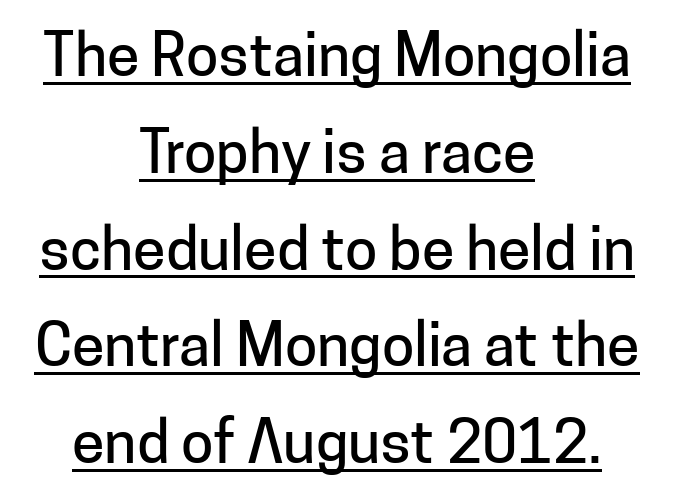
{"serif": "no", "italic": "no", "width": "normal", "stroke_contrast": "low", "x_height": "medium", "monospaced": "no", "underline": "yes", "align": "center", "line_spacing": "normal", "line_spacing_ratio": 1.64, "letter_spacing": "normal", "letter_spacing_em": 0.0, "glyph_px": 59}
